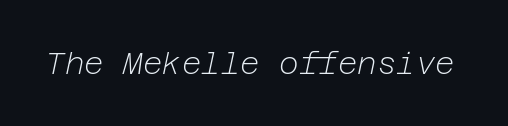
The image shows 30 px light type, italic (leaning right); set normal letter spacing, not underlined; low stroke contrast and a medium x-height.
